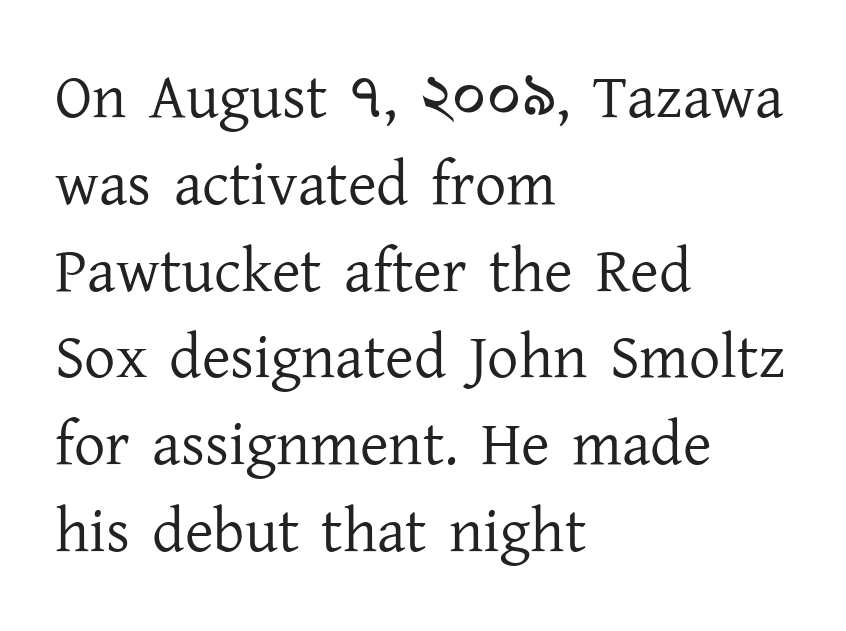
Q: Is the text bold? A: No.
Q: Is the text italic (slanted)? A: No, it is upright.
Q: Is the typeface a serif or a sans-serif typeface? A: Serif.
Q: Is the text underlined? A: No.
Q: How is the paragraph aligned? A: Left-aligned.
Q: Is the spacing between letters normal or unusually wide? A: Normal.
Q: Is the spacing between lines tight, normal or loose? A: Normal.
Q: Width (condensed, normal, or wide)? A: Normal.
Q: Stroke contrast? A: Low.
Q: x-height? A: Medium.
Q: Monospaced? A: No.
